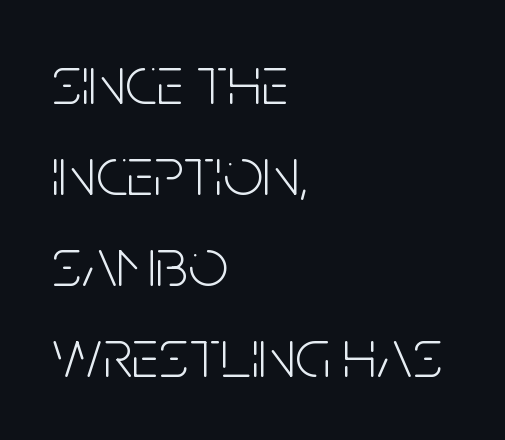
{"serif": "no", "italic": "no", "bold": "no", "weight": "light", "width": "condensed", "stroke_contrast": "low", "x_height": "large", "monospaced": "no", "underline": "no", "align": "left", "line_spacing": "normal", "line_spacing_ratio": 1.3, "letter_spacing": "normal", "letter_spacing_em": 0.0, "glyph_px": 70}
